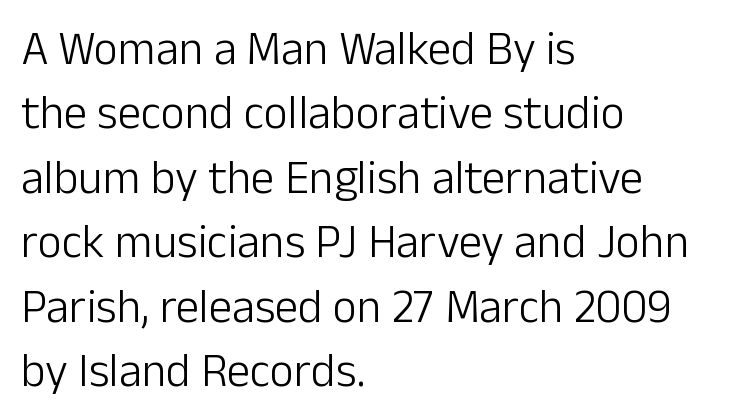
Leftover space on each line is placed entirely after the last word. The face used here is rendered with its standard letterfit. This sample keeps an unexceptional amount of space between lines. You could not count columns in this text — the font is proportionally spaced. Do the letters lean? They stand straight.
